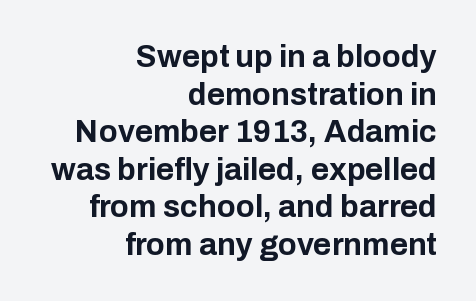
Q: Is the text bold? A: Yes.
Q: Is the text italic (slanted)? A: No, it is upright.
Q: Is the typeface a serif or a sans-serif typeface? A: Sans-serif.
Q: Is the text underlined? A: No.
Q: How is the paragraph aligned? A: Right-aligned.
Q: Is the spacing between letters normal or unusually wide? A: Normal.
Q: Width (condensed, normal, or wide)? A: Normal.
Q: Stroke contrast? A: Low.
Q: x-height? A: Medium.
Q: Monospaced? A: No.
